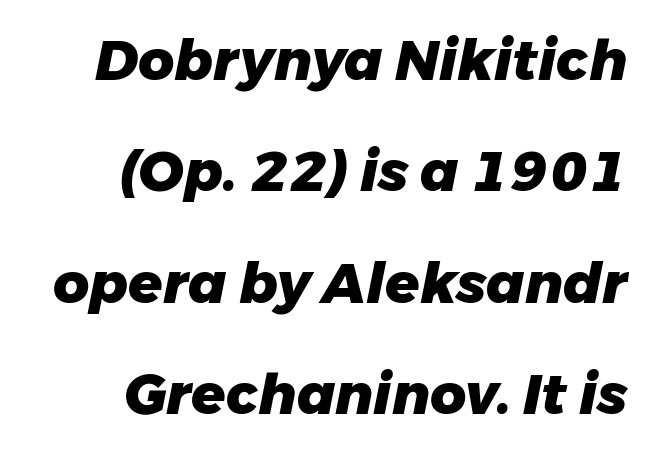
Q: Is the text bold? A: Yes.
Q: Is the text italic (slanted)? A: Yes, it leans right by about 11 degrees.
Q: Is the text underlined? A: No.
Q: How is the paragraph aligned? A: Right-aligned.
Q: Is the spacing between letters normal or unusually wide? A: Normal.
Q: Is the spacing between lines tight, normal or loose? A: Loose.
Q: Width (condensed, normal, or wide)? A: Normal.
Q: Stroke contrast? A: Low.
Q: x-height? A: Medium.
Q: Monospaced? A: No.
